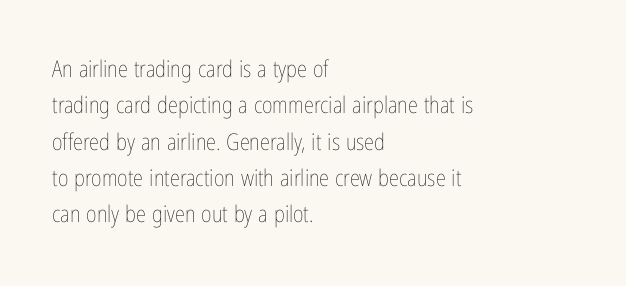
Q: Is the text bold? A: No.
Q: Is the text italic (slanted)? A: No, it is upright.
Q: Is the text underlined? A: No.
Q: How is the paragraph aligned? A: Left-aligned.
Q: Is the spacing between letters normal or unusually wide? A: Normal.
Q: Is the spacing between lines tight, normal or loose? A: Normal.
